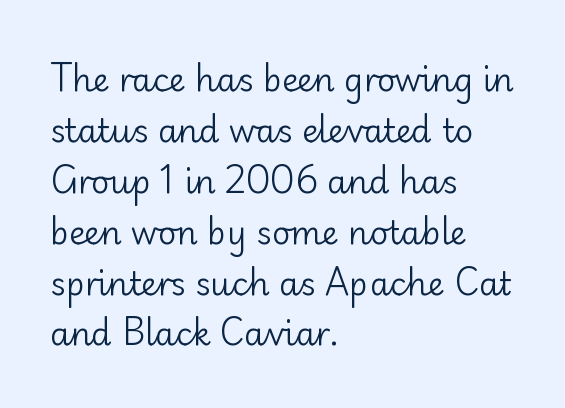
{"serif": "no", "italic": "no", "bold": "no", "weight": "regular", "width": "normal", "stroke_contrast": "low", "x_height": "small", "monospaced": "no", "underline": "no", "align": "left", "line_spacing": "normal", "line_spacing_ratio": 1.59, "letter_spacing": "normal", "letter_spacing_em": 0.0, "glyph_px": 32}
